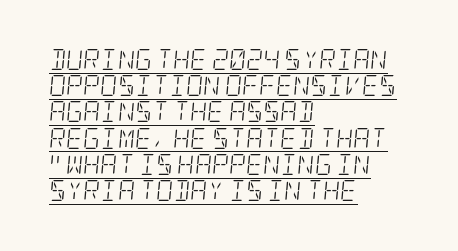
Compared with a typical body face, this is equally light or lighter still. Teacher's note: observe the even left margin — that is flush-left alignment. Horizontal bands of white between lines are of average thickness. The text carries the slant typical of an italic or oblique font. Glance below the letters and you will spot a drawn line.
